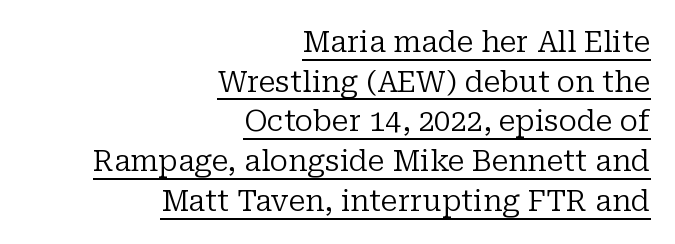
Q: Is the text bold? A: No.
Q: Is the text italic (slanted)? A: No, it is upright.
Q: Is the typeface a serif or a sans-serif typeface? A: Serif.
Q: Is the text underlined? A: Yes.
Q: How is the paragraph aligned? A: Right-aligned.
Q: Is the spacing between letters normal or unusually wide? A: Normal.
Q: Is the spacing between lines tight, normal or loose? A: Normal.
Q: Width (condensed, normal, or wide)? A: Normal.
Q: Stroke contrast? A: Low.
Q: x-height? A: Medium.
Q: Monospaced? A: No.
